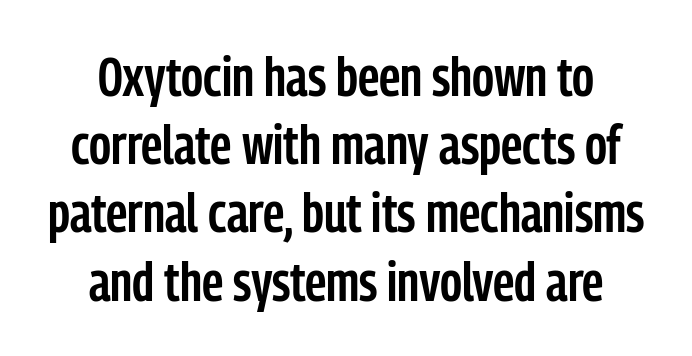
Q: Is the text bold? A: Semi-bold.
Q: Is the text italic (slanted)? A: No, it is upright.
Q: Is the typeface a serif or a sans-serif typeface? A: Sans-serif.
Q: Is the text underlined? A: No.
Q: How is the paragraph aligned? A: Centered.
Q: Is the spacing between letters normal or unusually wide? A: Normal.
Q: Width (condensed, normal, or wide)? A: Condensed.
Q: Stroke contrast? A: Low.
Q: x-height? A: Medium.
Q: Monospaced? A: No.
